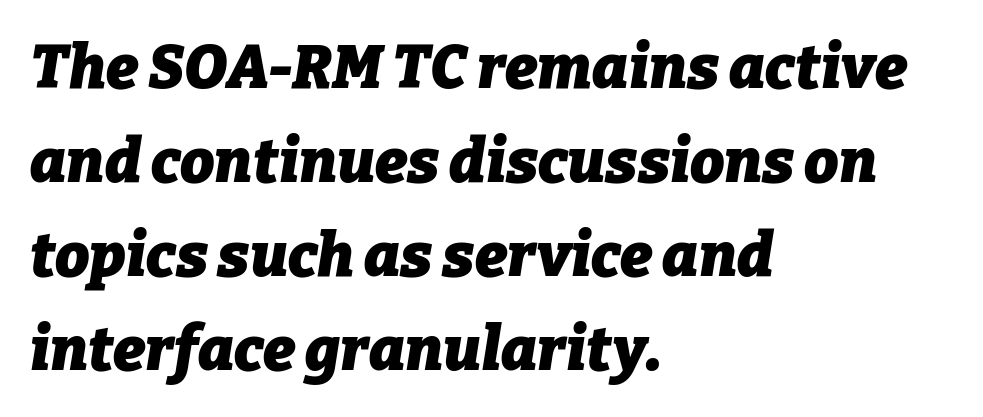
{"italic": "yes", "lean": "right", "slant_degrees": 9, "bold": "yes", "weight": "heavy", "width": "normal", "stroke_contrast": "low", "x_height": "medium", "monospaced": "no", "underline": "no", "align": "left", "line_spacing": "normal", "line_spacing_ratio": 1.54, "letter_spacing": "normal", "letter_spacing_em": 0.0, "glyph_px": 61}
